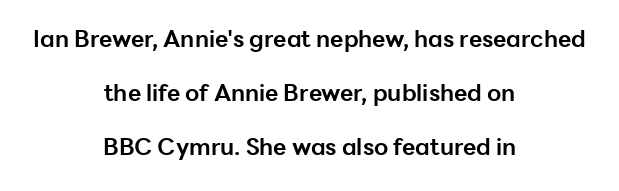
{"italic": "no", "bold": "yes", "underline": "no", "align": "center", "line_spacing": "loose", "line_spacing_ratio": 2.35, "letter_spacing": "normal", "letter_spacing_em": 0.0, "glyph_px": 23}
